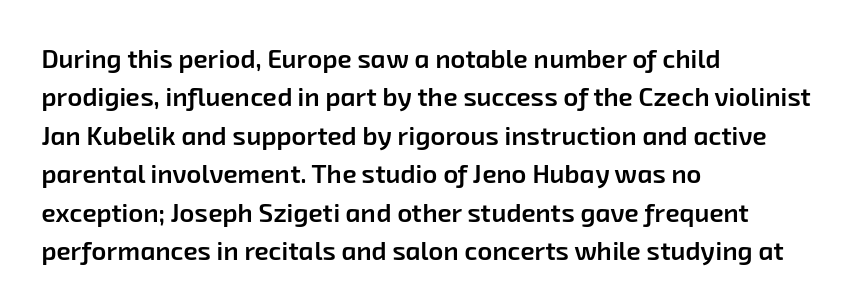
The image shows 26 px text type; set left-aligned, normal line spacing (1.48x), normal letter spacing, not underlined.
